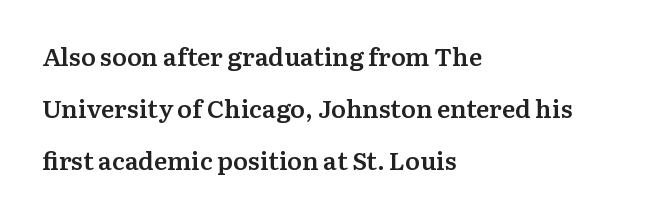
The image shows 25 px text type, upright; set left-aligned, loose line spacing (2.08x), normal letter spacing, not underlined.
